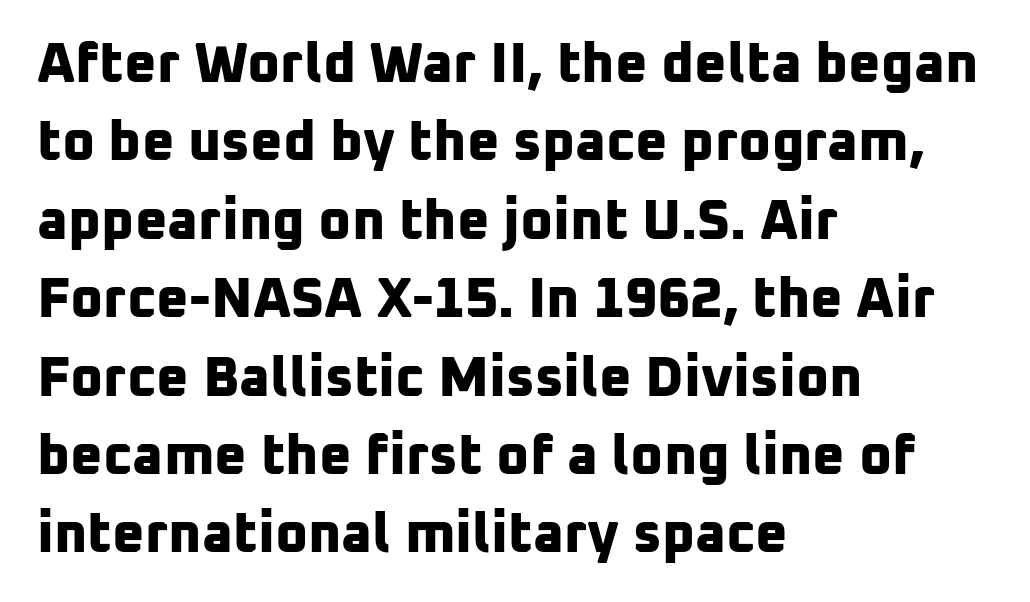
The setting favours the left margin, as ordinary paragraphs usually do. The passage shown is typed in a proportional face where columns would drift. The space between consecutive lines is moderate. Has an underline been added? It has not. This is sans-serif lettering, the kind often seen on screens and signage.
